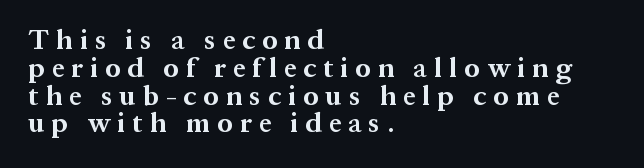
Q: Is the text bold? A: Yes.
Q: Is the text italic (slanted)? A: No, it is upright.
Q: Is the text underlined? A: No.
Q: How is the paragraph aligned? A: Left-aligned.
Q: Is the spacing between letters normal or unusually wide? A: Unusually wide.
Q: Is the spacing between lines tight, normal or loose? A: Tight.
